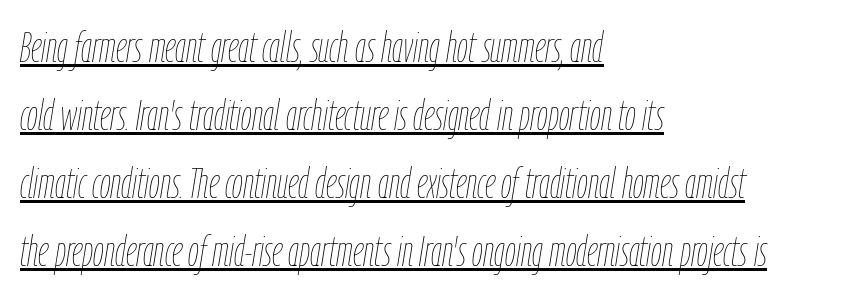
Q: Is the text bold? A: No.
Q: Is the text italic (slanted)? A: Yes, it leans right by about 9 degrees.
Q: Is the text underlined? A: Yes.
Q: How is the paragraph aligned? A: Left-aligned.
Q: Is the spacing between letters normal or unusually wide? A: Normal.
Q: Is the spacing between lines tight, normal or loose? A: Normal.
Q: Width (condensed, normal, or wide)? A: Condensed.
Q: Stroke contrast? A: Low.
Q: x-height? A: Medium.
Q: Monospaced? A: No.
